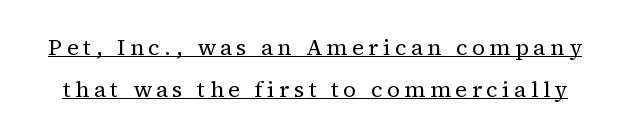
Q: Is the text bold? A: No.
Q: Is the text italic (slanted)? A: No, it is upright.
Q: Is the text underlined? A: Yes.
Q: Is the spacing between letters normal or unusually wide? A: Unusually wide.
Q: Is the spacing between lines tight, normal or loose? A: Loose.
